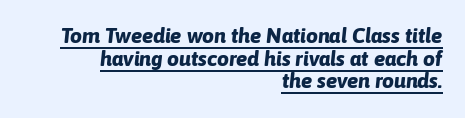
{"italic": "yes", "lean": "right", "slant_degrees": 6, "bold": "yes", "underline": "yes", "align": "right", "line_spacing": "tight", "line_spacing_ratio": 1.08, "letter_spacing": "normal", "letter_spacing_em": 0.0, "glyph_px": 21}
